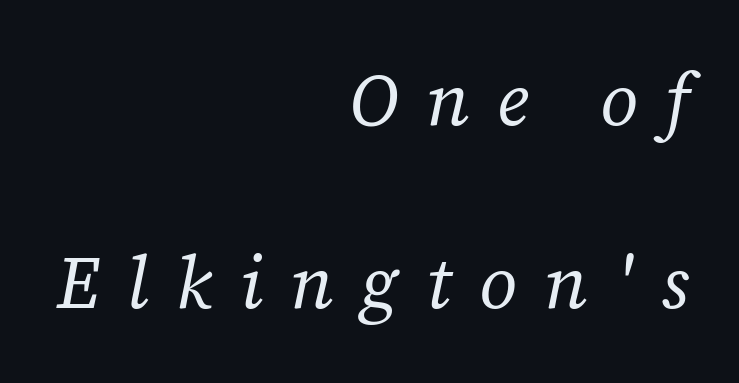
The image shows 74 px regular-weight serif type, italic (leaning right); set right-aligned, loose line spacing (2.47x), unusually wide letter spacing (+0.37 em), not underlined; low stroke contrast and a medium x-height.
